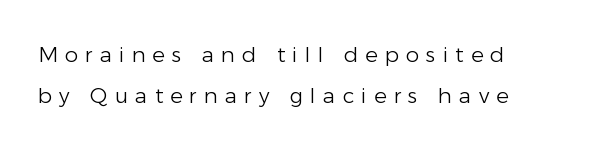
The image shows 21 px text type, upright; set loose line spacing (1.94x), unusually wide letter spacing (+0.34 em), not underlined.
